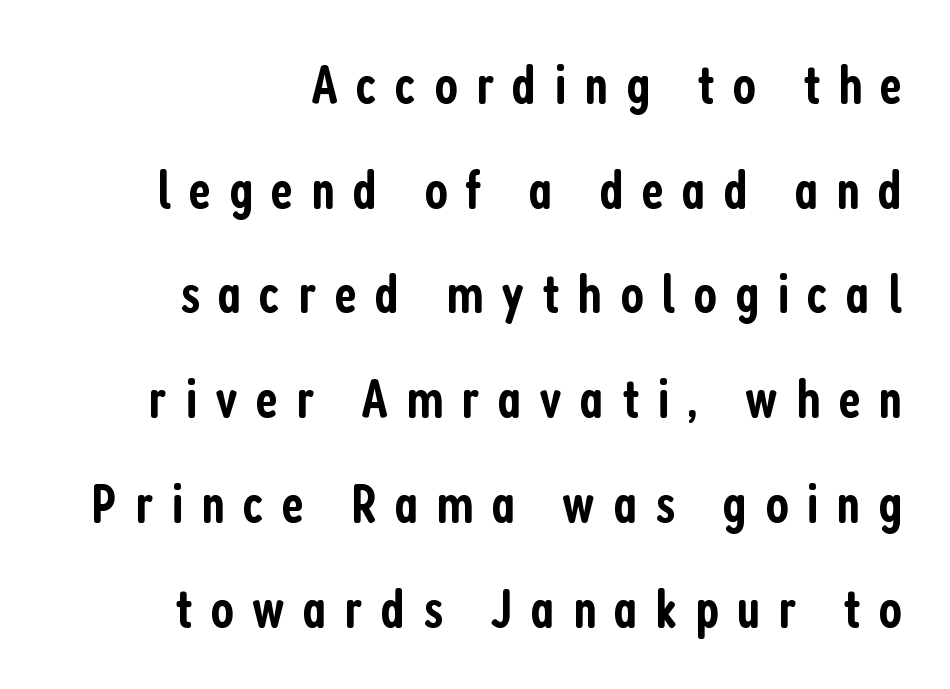
The image shows 56 px semibold, condensed sans-serif type, upright; set right-aligned, line spacing 1.87x, unusually wide letter spacing (+0.32 em), not underlined; low stroke contrast and a medium x-height.
